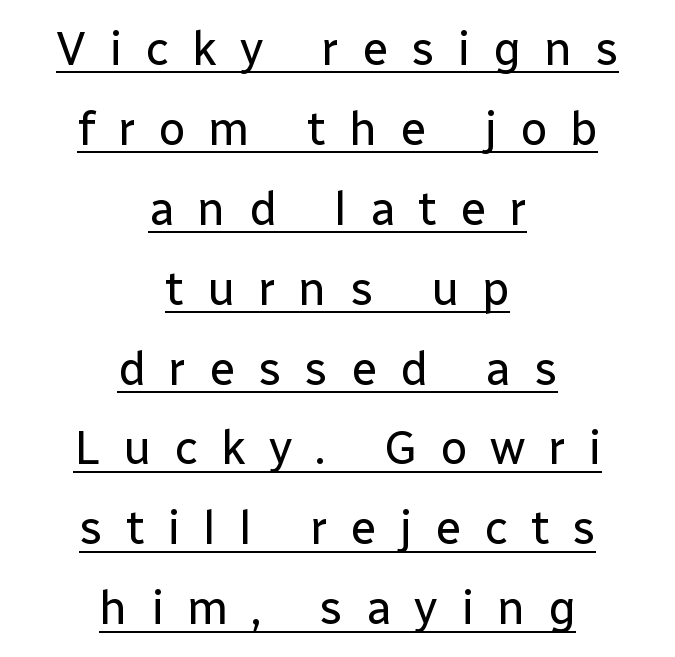
These lines are rendered in a variable-pitch font. Letter spacing: wide. Looks like someone drew a line under every word here. The designer went with a sans here, leaving each stem footless. You can tell it's not italic because the verticals are truly vertical.
